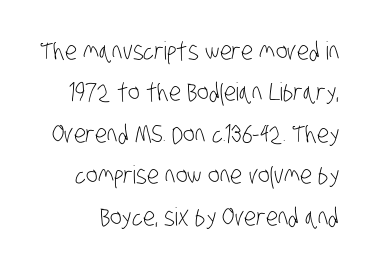
{"bold": "no", "underline": "no", "line_spacing": "normal", "line_spacing_ratio": 1.66, "letter_spacing": "normal", "letter_spacing_em": 0.0, "glyph_px": 25}
